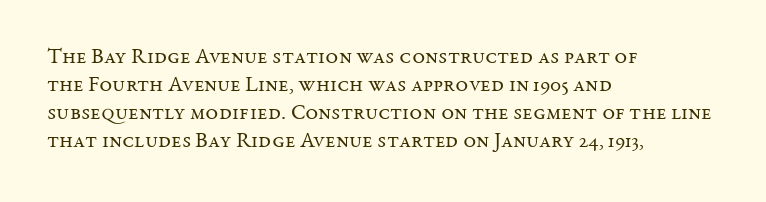
{"italic": "no", "bold": "no", "underline": "no", "align": "left", "line_spacing": "normal", "line_spacing_ratio": 1.28, "letter_spacing": "normal", "letter_spacing_em": 0.0, "glyph_px": 22}
